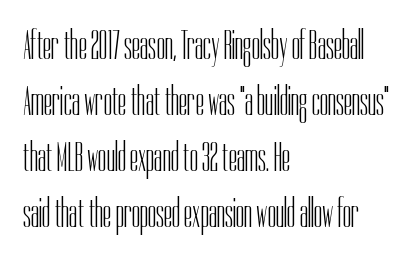
These lines are rendered in a variable-pitch font. These lines are set flush left with a ragged right edge. A light-to-regular cut is what we see here. Each word holds together tightly as a unit, with standard inter-letter gaps. A typesetter would mark this as roman, not italic.
